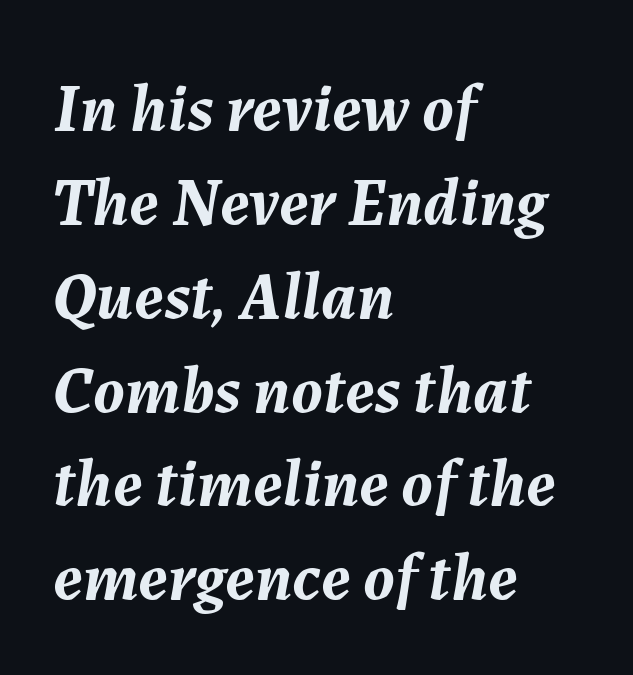
The image shows 68 px semibold type, italic (leaning right); set left-aligned, normal line spacing (1.38x), normal letter spacing, not underlined; medium stroke contrast and a medium x-height.
